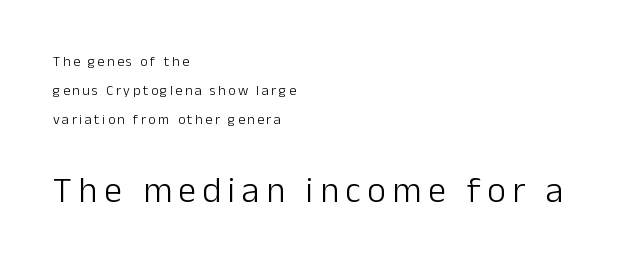
Q: Is the text bold? A: No.
Q: Is the text italic (slanted)? A: No, it is upright.
Q: Is the typeface a serif or a sans-serif typeface? A: Sans-serif.
Q: Is the text underlined? A: No.
Q: How is the paragraph aligned? A: Left-aligned.
Q: Is the spacing between lines tight, normal or loose? A: Loose.
Q: Which block of text is set in a larger size, the first (top) or the second (bottom)? A: The second (bottom) one.
Q: Width (condensed, normal, or wide)? A: Normal.
Q: Stroke contrast? A: Low.
Q: x-height? A: Medium.
Q: Monospaced? A: No.
